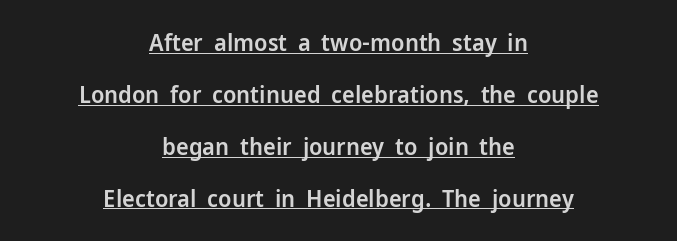
The image shows 24 px text type, upright; set centered, loose line spacing (2.16x), normal letter spacing, underlined.
